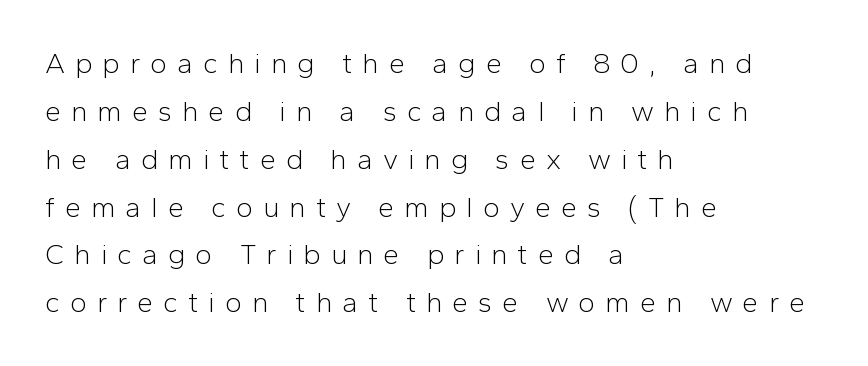
The image shows 29 px light sans-serif type, upright; set left-aligned, normal line spacing (1.65x), unusually wide letter spacing (+0.34 em), not underlined; low stroke contrast and a medium x-height.
